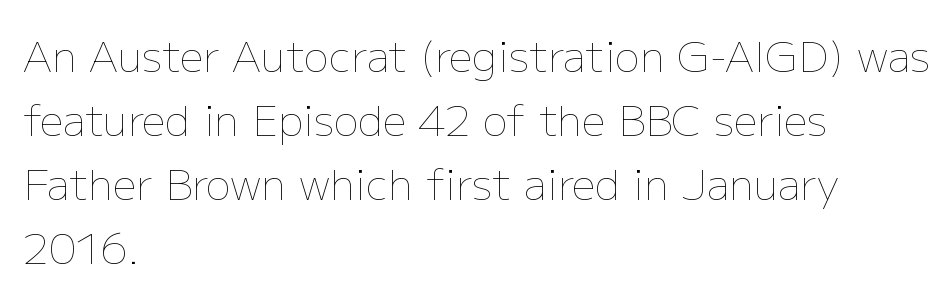
Q: Is the text bold? A: No.
Q: Is the text italic (slanted)? A: No, it is upright.
Q: Is the text underlined? A: No.
Q: How is the paragraph aligned? A: Left-aligned.
Q: Is the spacing between letters normal or unusually wide? A: Normal.
Q: Is the spacing between lines tight, normal or loose? A: Normal.
Q: Width (condensed, normal, or wide)? A: Normal.
Q: Stroke contrast? A: Low.
Q: x-height? A: Medium.
Q: Monospaced? A: No.
